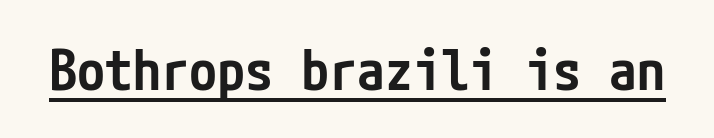
Ordinary non-slanted type is in use. Grotesque or geometric, the face here clearly has no serifs. Look at the tracking — it's just the regular setting, nothing added. I'd describe the lettering as semibold — firm but not a full bold. The lettering is marked with a stroke running underneath it.
